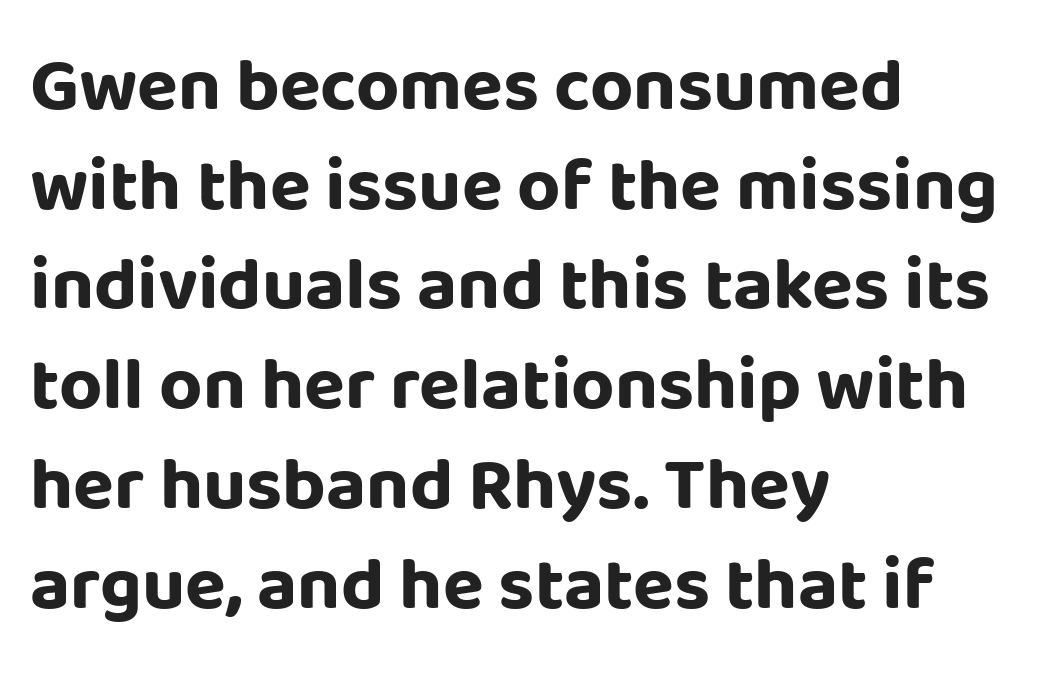
Every row of glyphs begins at an identical x-position on the left. This sample uses plain, unmodified letter spacing. Notice how descenders clear the ascenders below comfortably — that's standard leading. The passage shown is emphatically bold.
